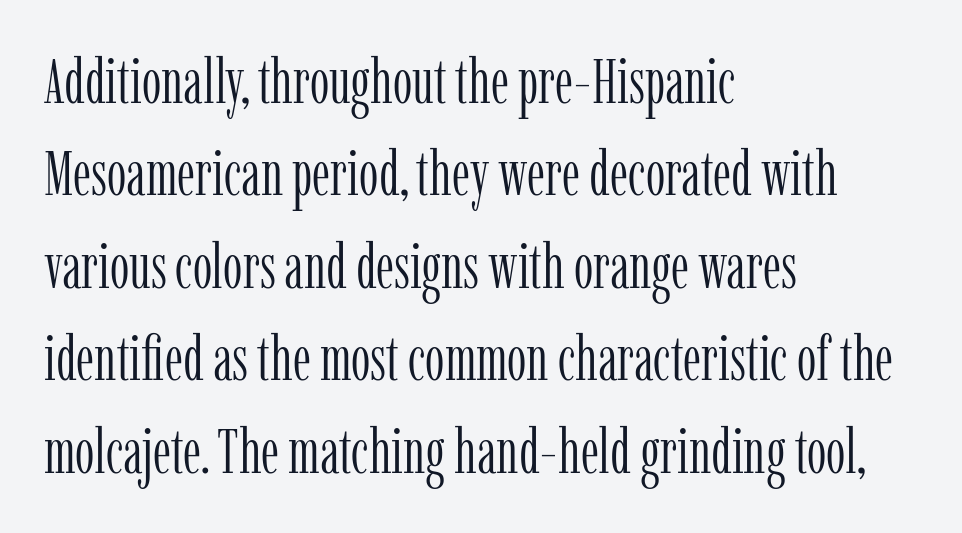
Bold? No — there's no thickening of the strokes. Honestly, the letter spacing is just normal — you wouldn't notice it. Are there feet on the stems? There are — it's a serif. Bare-footed words on every line. The leading is moderate, giving the passage an even texture.
